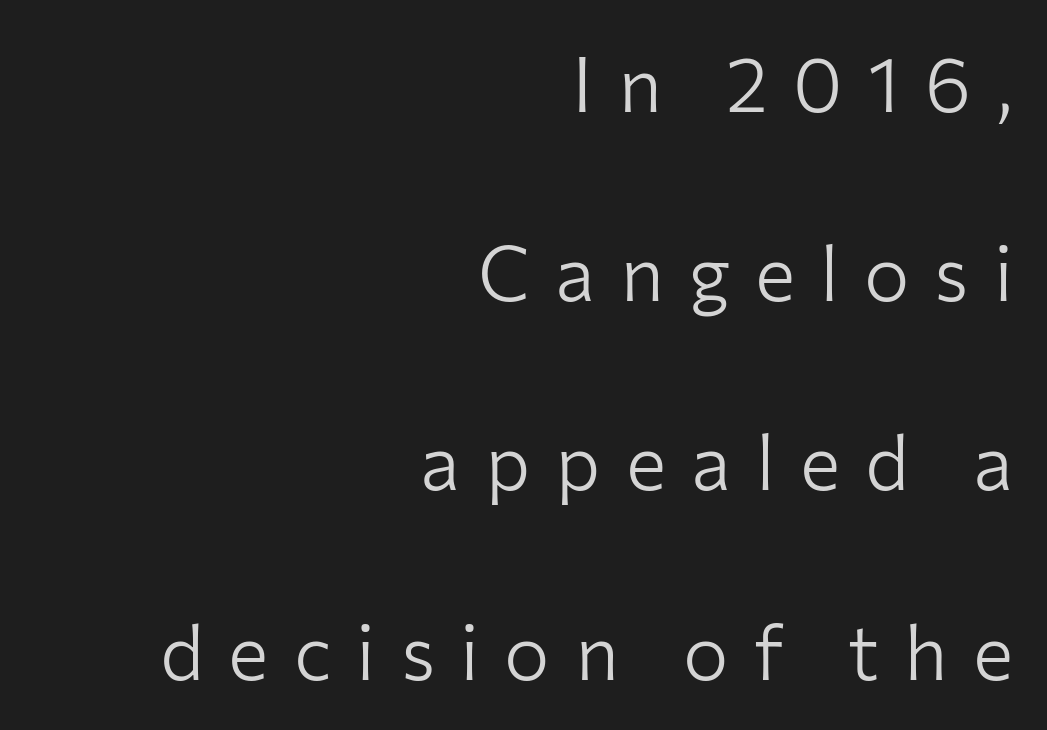
The typesetting does not lean heavy: it is not bold. Posture: straight, roman, zero tilt. Proportional: the letters do not fall into vertical columns. A sans-serif font was chosen for this passage.
